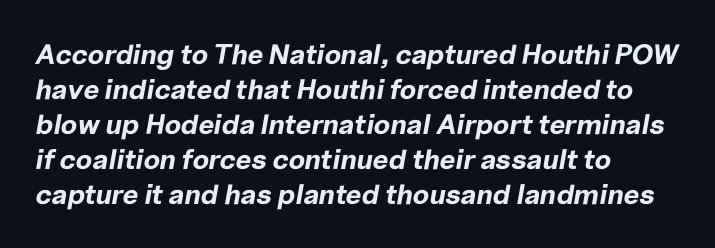
The image shows 28 px bold type, italic (leaning right); set left-aligned, normal line spacing (1.25x), normal letter spacing, not underlined; low stroke contrast and a medium x-height.
